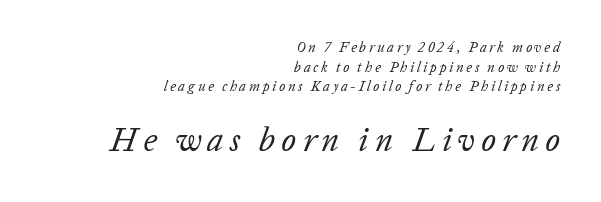
Q: Is the text bold? A: No.
Q: Is the text italic (slanted)? A: Yes, it leans right by about 20 degrees.
Q: Is the text underlined? A: No.
Q: How is the paragraph aligned? A: Right-aligned.
Q: Is the spacing between lines tight, normal or loose? A: Normal.
Q: Which block of text is set in a larger size, the first (top) or the second (bottom)? A: The second (bottom) one.
Q: Width (condensed, normal, or wide)? A: Normal.
Q: Stroke contrast? A: Low.
Q: x-height? A: Medium.
Q: Monospaced? A: No.
